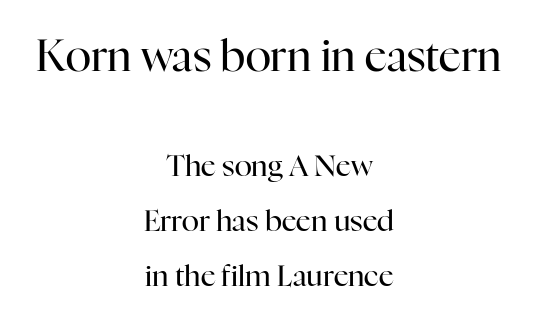
The image shows 43 px regular-weight serif type, upright; set centered, loose line spacing (1.9x), normal letter spacing, not underlined; the first (top) block is 1.48x larger; high stroke contrast and a medium x-height.
